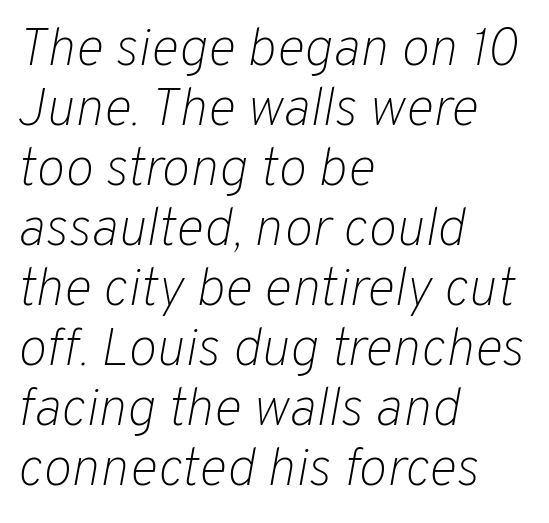
{"italic": "yes", "lean": "right", "slant_degrees": 10, "bold": "no", "weight": "light", "width": "normal", "stroke_contrast": "low", "x_height": "medium", "monospaced": "no", "underline": "no", "align": "left", "line_spacing": "tight", "line_spacing_ratio": 1.11, "letter_spacing": "normal", "letter_spacing_em": 0.0, "glyph_px": 54}
